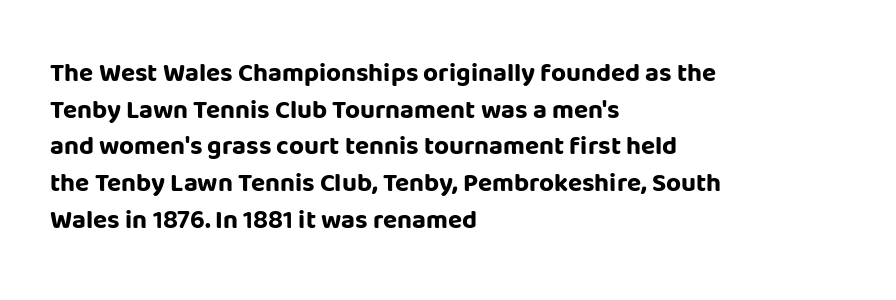
Caption: multi-line text, flush left, ragged right. Look at the tracking — it's just the regular setting, nothing added. Upright lettering throughout. The passage shown is emphatically bold. The passage shown is not underscored anywhere.
